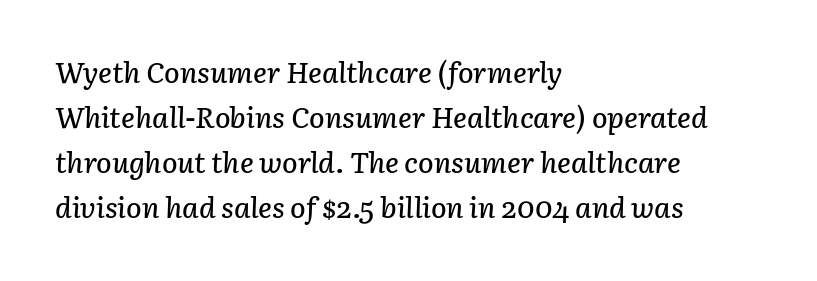
{"italic": "yes", "lean": "right", "slant_degrees": 3, "width": "normal", "stroke_contrast": "low", "x_height": "medium", "monospaced": "no", "underline": "no", "align": "left", "line_spacing": "normal", "line_spacing_ratio": 1.55, "letter_spacing": "normal", "letter_spacing_em": 0.0, "glyph_px": 29}
